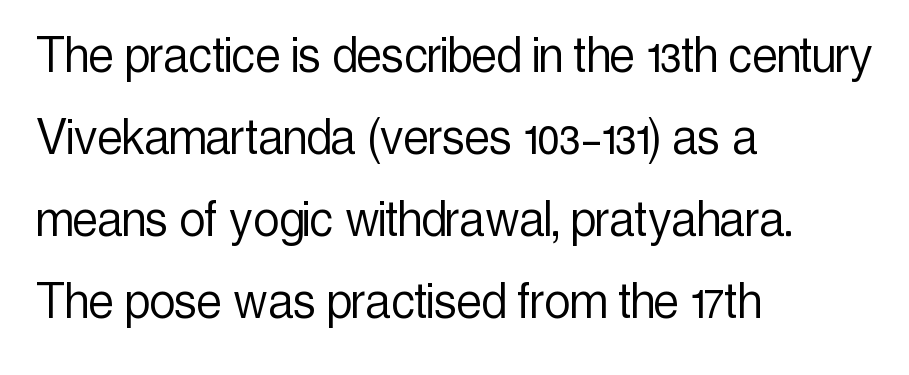
In terms of letterform style, serifs are entirely absent. Compared with a typical body face, this is equally light or lighter still. If you measured baseline to baseline, you'd find a middling distance. This rendering leaves character spacing at its baseline value. A student would call this left alignment; a typographer would say flush left, rag right.
